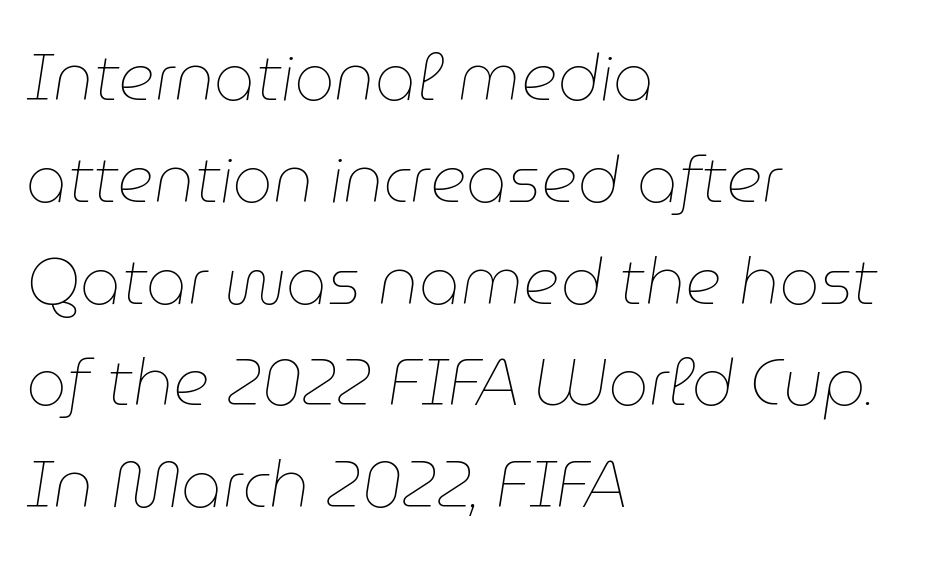
{"italic": "yes", "lean": "right", "slant_degrees": 9, "bold": "no", "weight": "thin", "width": "normal", "stroke_contrast": "low", "x_height": "medium", "monospaced": "no", "underline": "no", "align": "left", "line_spacing": "normal", "line_spacing_ratio": 1.59, "letter_spacing": "normal", "letter_spacing_em": 0.0, "glyph_px": 64}
